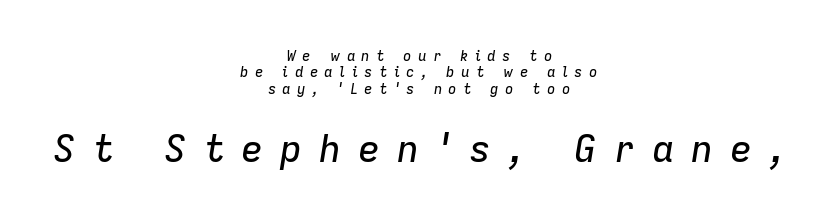
The image shows 37 px text type, italic (leaning right); set centered, line spacing 1.17x, unusually wide letter spacing (+0.45 em), not underlined; the second (bottom) block is 2.64x larger; low stroke contrast and a medium x-height.
